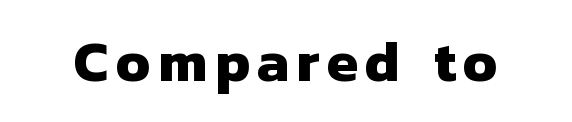
You could not count columns in this text — the font is proportionally spaced. A bare baseline throughout the passage. Serif or sans? Sans — the stroke terminals are bare. Notice how thick the strokes are: this is what a full bold looks like.
